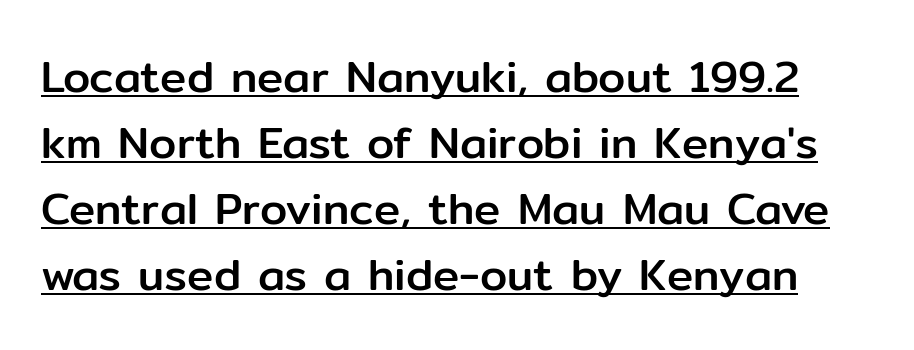
{"serif": "no", "italic": "no", "width": "normal", "stroke_contrast": "low", "x_height": "medium", "monospaced": "no", "underline": "yes", "line_spacing": "normal", "line_spacing_ratio": 1.5, "letter_spacing": "normal", "letter_spacing_em": 0.0, "glyph_px": 44}
